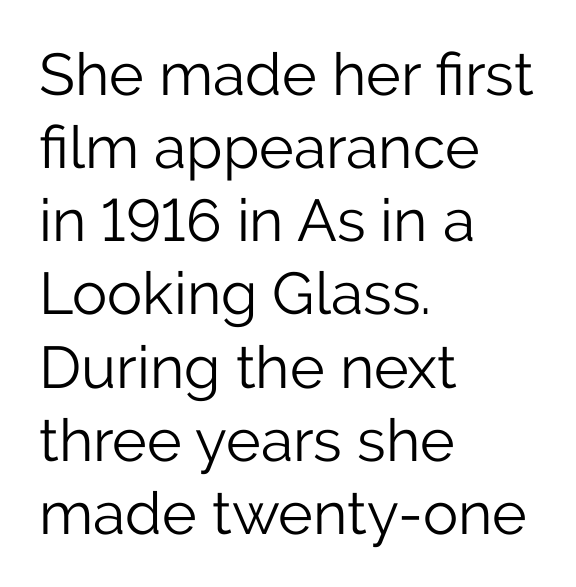
The image shows 59 px light sans-serif type, upright; set left-aligned, line spacing 1.24x, normal letter spacing, not underlined; low stroke contrast and a medium x-height.
